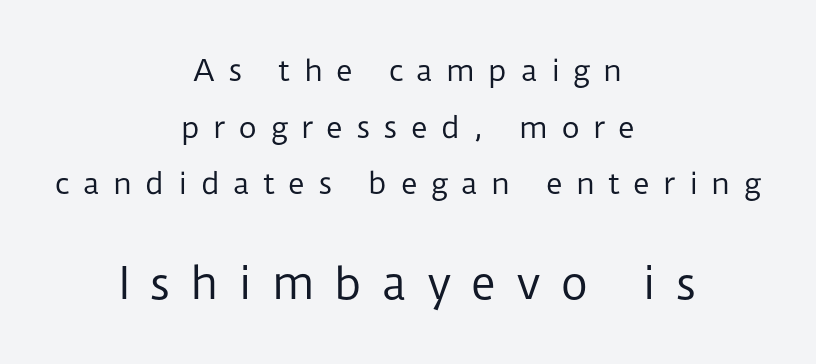
The image shows 43 px regular-weight sans-serif type, upright; set centered, loose line spacing (1.95x), unusually wide letter spacing (+0.45 em), not underlined; the second (bottom) block is 1.48x larger; low stroke contrast and a medium x-height.
